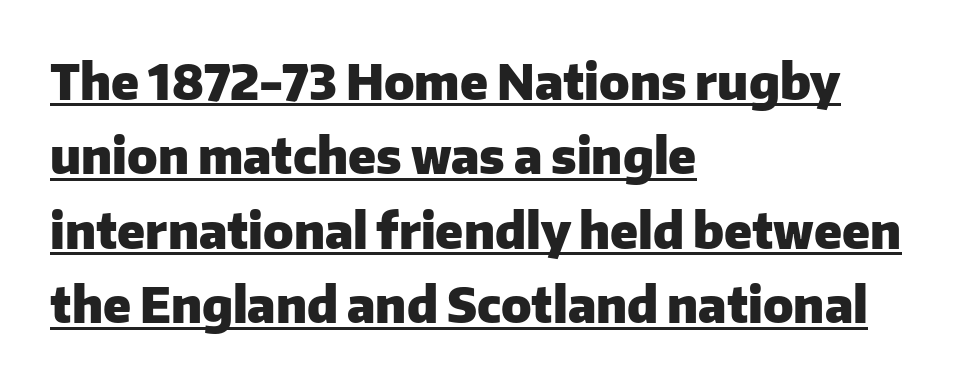
The image shows 48 px heavy sans-serif type, upright; set left-aligned, normal line spacing (1.55x), normal letter spacing, underlined; low stroke contrast and a medium x-height.
